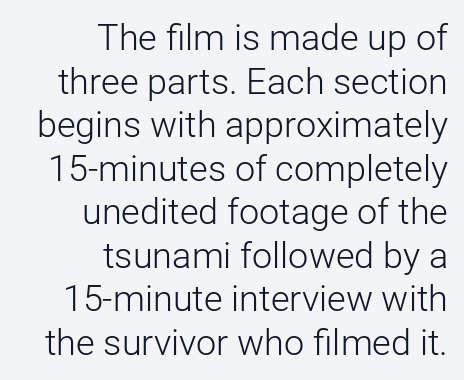
{"serif": "no", "italic": "no", "bold": "no", "weight": "light", "width": "normal", "stroke_contrast": "low", "x_height": "medium", "monospaced": "no", "underline": "no", "align": "right", "line_spacing_ratio": 1.21, "letter_spacing": "normal", "letter_spacing_em": 0.0, "glyph_px": 36}
